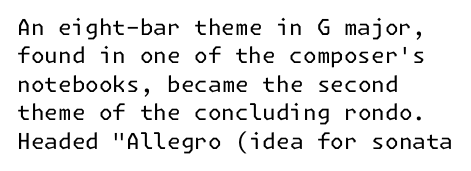
Rule under the text: the space is simply empty. Honestly, the letter spacing is just normal — you wouldn't notice it. The font's upright variant was chosen for this text. The strokes are not fattened; the text isn't bold. Layout note: lines flush left. The designer left line spacing at the default.
